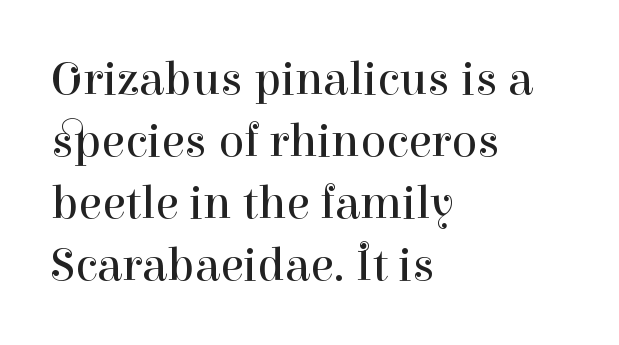
Caption: multi-line text, flush left, ragged right. The rows are spaced the way most documents space them. Here the glyphs are tracked normally, forming tight word shapes. Anything drawn beneath the words? Only blank space. This is serif lettering, the kind often seen in printed books.
